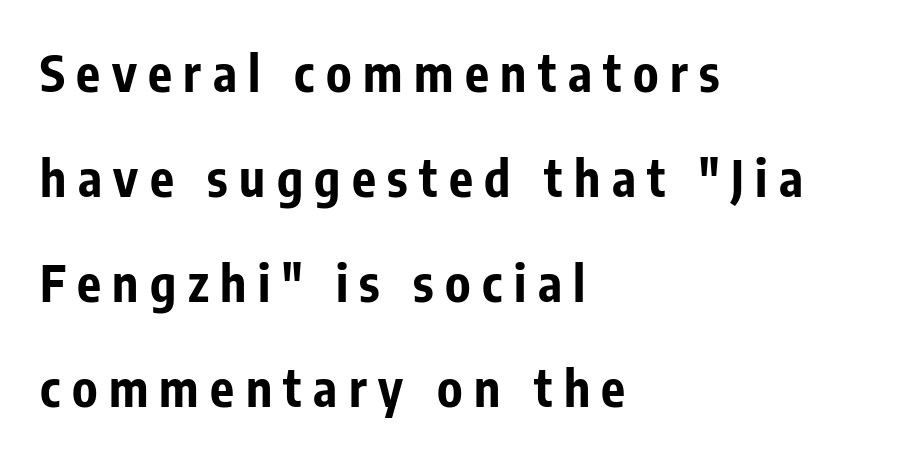
Q: Is the text bold? A: Yes.
Q: Is the text italic (slanted)? A: No, it is upright.
Q: Is the typeface a serif or a sans-serif typeface? A: Sans-serif.
Q: Is the text underlined? A: No.
Q: How is the paragraph aligned? A: Left-aligned.
Q: Is the spacing between letters normal or unusually wide? A: Unusually wide.
Q: Is the spacing between lines tight, normal or loose? A: Loose.
Q: Width (condensed, normal, or wide)? A: Condensed.
Q: Stroke contrast? A: Low.
Q: x-height? A: Medium.
Q: Monospaced? A: No.
